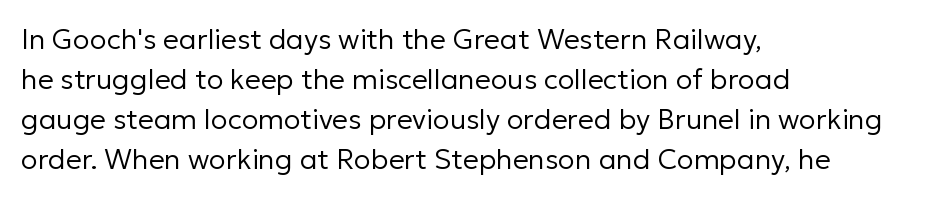
Typographically, this falls in the sans-serif category. Default kerning and tracking; the words read as compact shapes. Do the characters align in a grid? No, the font is proportional. Italic? Not at all — the glyphs are vertical. The cut favours lightness, reaching ordinary text weight at its darkest. Vertical spacing — default.
